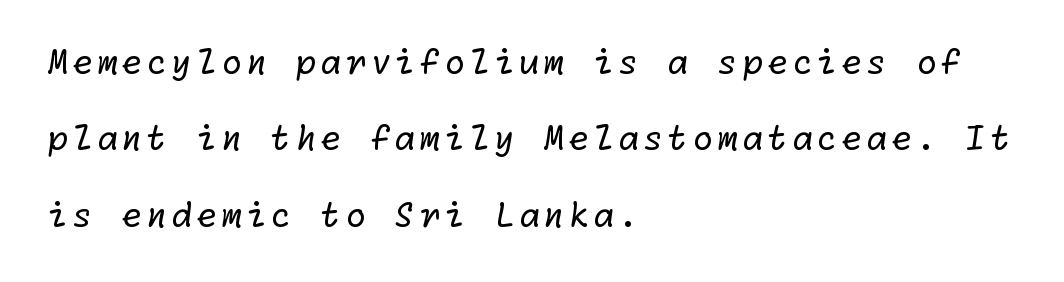
Q: Is the text bold? A: No.
Q: Is the typeface a serif or a sans-serif typeface? A: Sans-serif.
Q: Is the text underlined? A: No.
Q: How is the paragraph aligned? A: Left-aligned.
Q: Is the spacing between lines tight, normal or loose? A: Loose.
Q: Width (condensed, normal, or wide)? A: Normal.
Q: Stroke contrast? A: Low.
Q: x-height? A: Medium.
